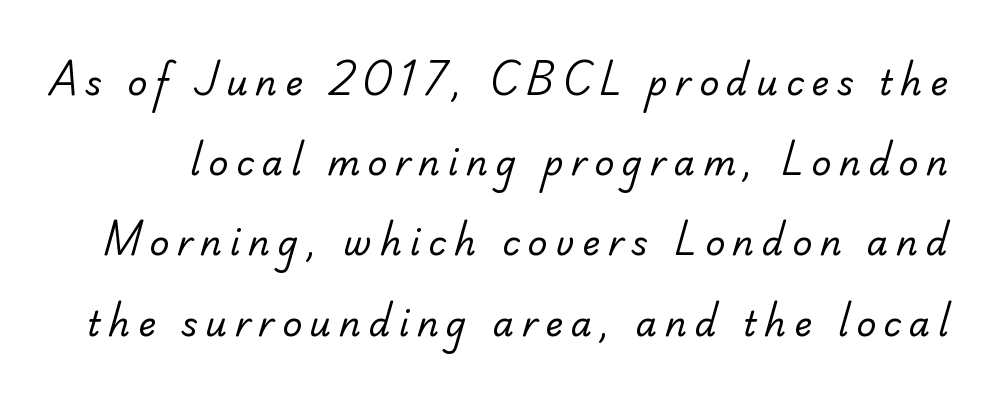
{"serif": "no", "bold": "no", "weight": "regular", "width": "normal", "stroke_contrast": "low", "x_height": "small", "monospaced": "no", "underline": "no", "line_spacing": "loose", "line_spacing_ratio": 2.36, "letter_spacing": "wide", "letter_spacing_em": 0.23, "glyph_px": 34}
